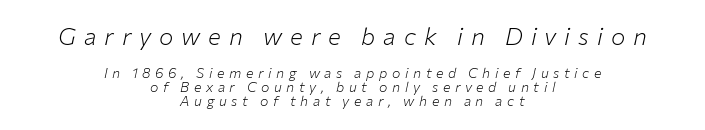
The image shows 24 px text type, italic (leaning right); set centered, tight line spacing (1.0x), unusually wide letter spacing (+0.33 em), not underlined; the first (top) block is 1.71x larger.
